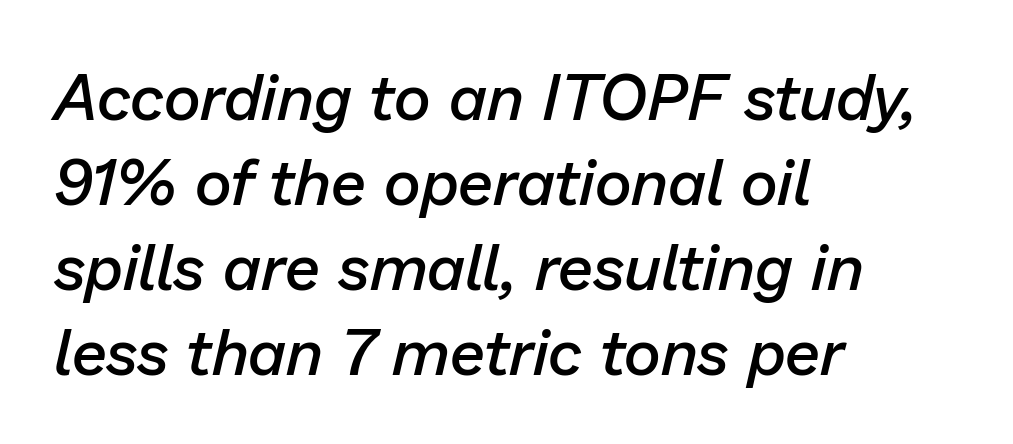
The image shows 64 px semibold type, italic (leaning right); set left-aligned, normal line spacing (1.33x), normal letter spacing, not underlined; low stroke contrast and a medium x-height.
